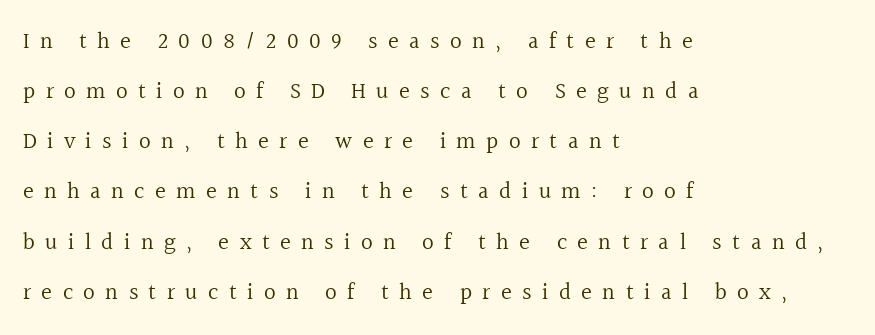
Q: Is the text bold? A: No.
Q: Is the text italic (slanted)? A: No, it is upright.
Q: Is the text underlined? A: No.
Q: How is the paragraph aligned? A: Left-aligned.
Q: Is the spacing between letters normal or unusually wide? A: Unusually wide.
Q: Is the spacing between lines tight, normal or loose? A: Loose.
